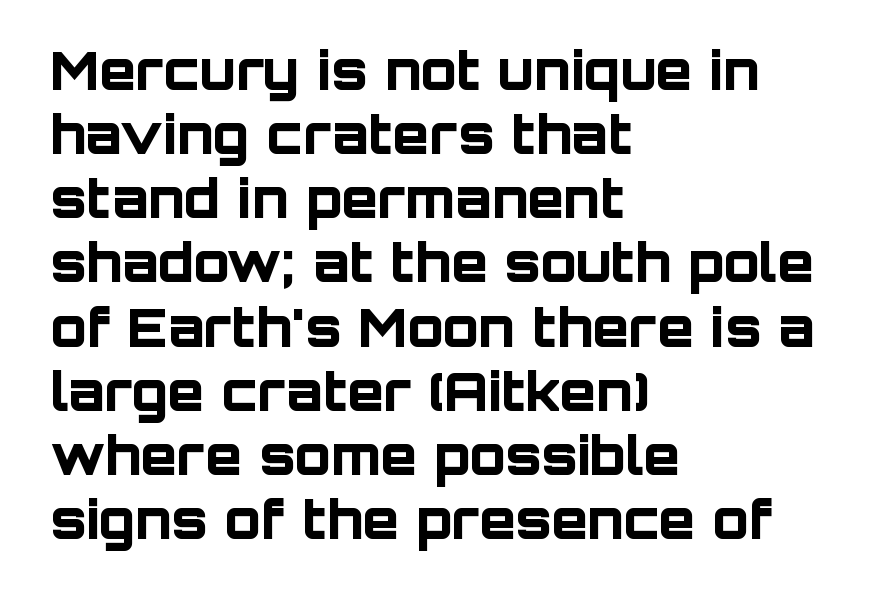
These words are printed bold, with thick strokes throughout. The line texture is even and compact thanks to regular tracking. Quick note: not italic, upright. A bare baseline throughout the passage. Serif or sans? Sans — the stroke terminals are bare.
